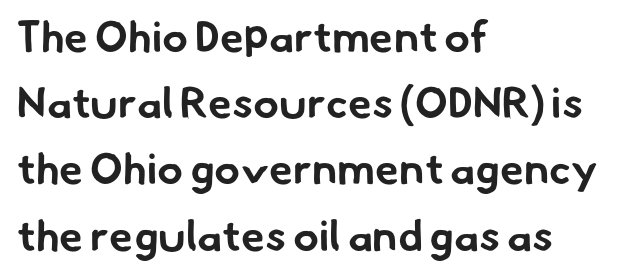
These lines are rendered in a variable-pitch font. Heavy-handed strokes throughout: this text is bold. Descenders hang freely into open space. Reading down the column, the eye jumps a familiar distance to each next line. Leftover space on each line is placed entirely after the last word. Nothing unusual about the tracking: characters are spaced as the font intends.
